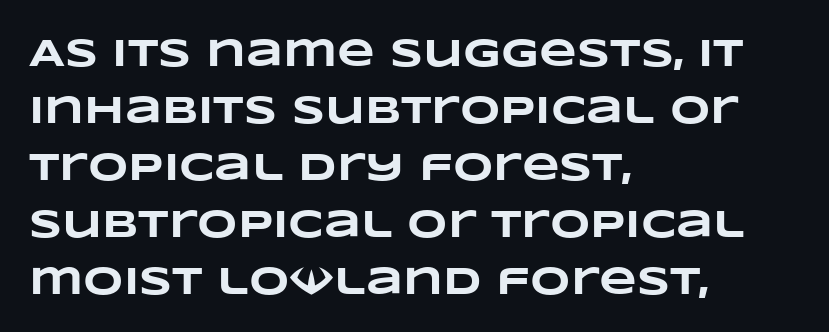
Q: Is the text bold? A: Yes.
Q: Is the text underlined? A: No.
Q: How is the paragraph aligned? A: Left-aligned.
Q: Is the spacing between letters normal or unusually wide? A: Normal.
Q: Is the spacing between lines tight, normal or loose? A: Normal.
Q: Width (condensed, normal, or wide)? A: Wide.
Q: Stroke contrast? A: Low.
Q: x-height? A: Large.
Q: Monospaced? A: No.
